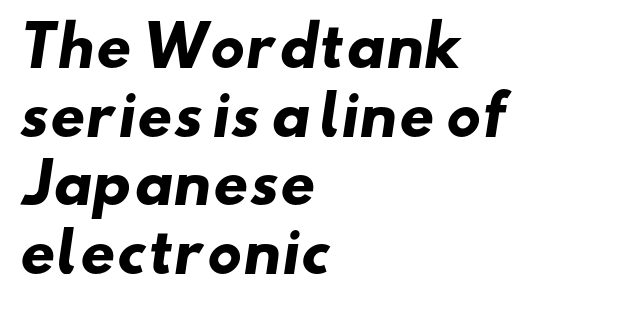
Q: Is the text bold? A: Yes.
Q: Is the typeface a serif or a sans-serif typeface? A: Sans-serif.
Q: Is the text underlined? A: No.
Q: How is the paragraph aligned? A: Left-aligned.
Q: Is the spacing between letters normal or unusually wide? A: Normal.
Q: Is the spacing between lines tight, normal or loose? A: Normal.
Q: Width (condensed, normal, or wide)? A: Wide.
Q: Stroke contrast? A: Low.
Q: x-height? A: Small.
Q: Monospaced? A: No.
